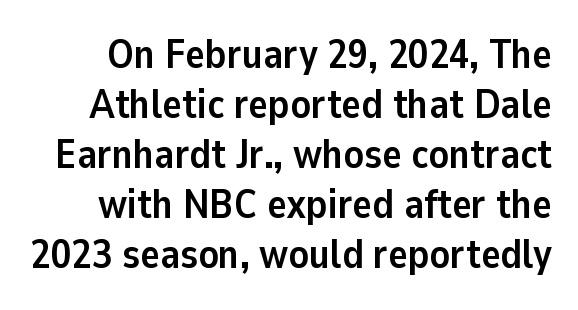
Underlining? Definitely not there. The letters are bold, with thick, heavy strokes. Spacing between characters is what you'd get straight out of the box. The specimen reads as upright at a glance. Do the characters align in a grid? No, the font is proportional.
